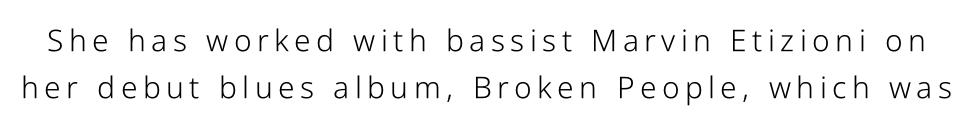
The image shows 30 px light, condensed sans-serif type, upright; set normal line spacing (1.58x), not underlined; low stroke contrast and a medium x-height.
